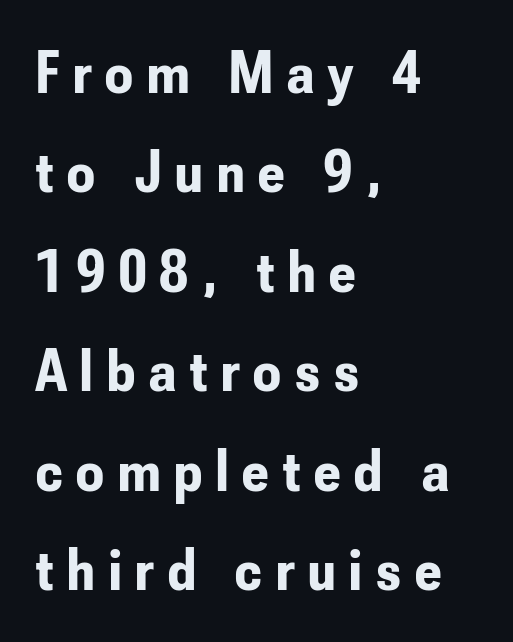
The designer left line spacing at the default. This sample uses a sans-serif face. The tracking jumps out immediately: characters are airy and widely separated. Upright lettering throughout. Here the designer chose a conventional face with non-uniform glyph widths. Visually the block forms a straight wall on the left and a jagged coastline on the right.
